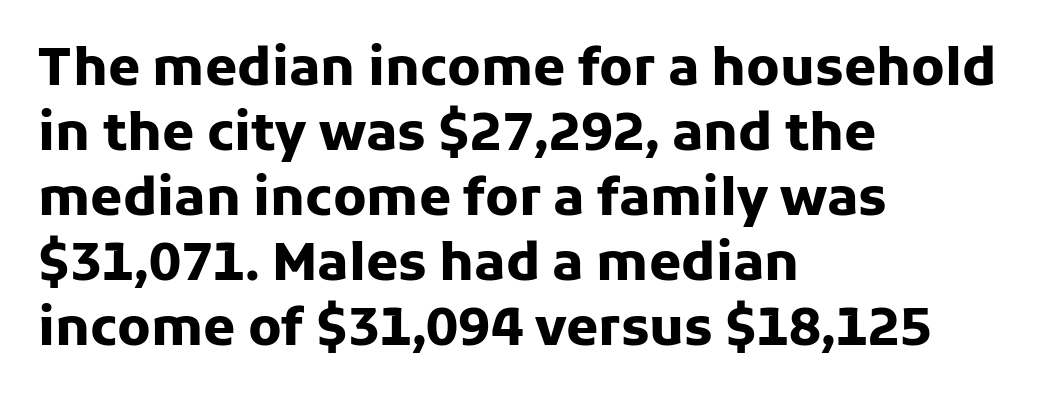
Q: Is the text bold? A: Yes.
Q: Is the text italic (slanted)? A: No, it is upright.
Q: Is the typeface a serif or a sans-serif typeface? A: Sans-serif.
Q: Is the text underlined? A: No.
Q: How is the paragraph aligned? A: Left-aligned.
Q: Is the spacing between letters normal or unusually wide? A: Normal.
Q: Is the spacing between lines tight, normal or loose? A: Normal.
Q: Width (condensed, normal, or wide)? A: Normal.
Q: Stroke contrast? A: Low.
Q: x-height? A: Medium.
Q: Monospaced? A: No.
